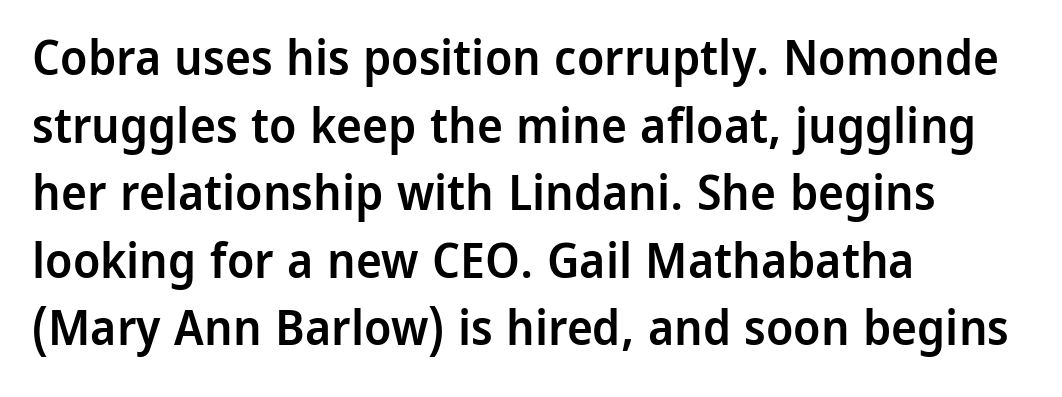
Plain, unruled lines of type. Every character sits straight up, as roman type does. Check where the strokes stop: nothing finishes them off — pure sans. The strokes are fattened partway — semibold, not bold. These lines are rendered in a variable-pitch font. Line beginnings align vertically; line endings do not.
